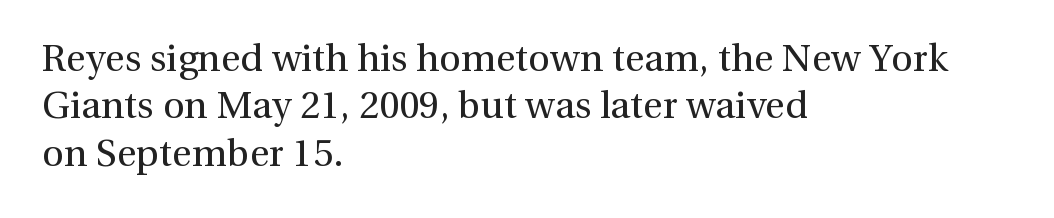
Q: Is the text bold? A: No.
Q: Is the text italic (slanted)? A: No, it is upright.
Q: Is the typeface a serif or a sans-serif typeface? A: Serif.
Q: Is the text underlined? A: No.
Q: How is the paragraph aligned? A: Left-aligned.
Q: Is the spacing between letters normal or unusually wide? A: Normal.
Q: Is the spacing between lines tight, normal or loose? A: Normal.
Q: Width (condensed, normal, or wide)? A: Normal.
Q: x-height? A: Medium.
Q: Monospaced? A: No.
